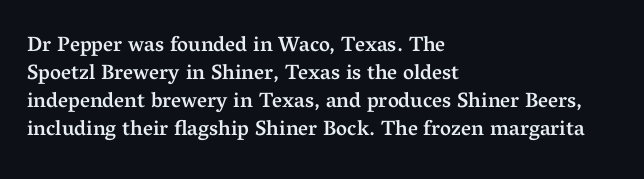
The axis of the letterforms is exactly vertical. The block of text has a typical density, with ordinary space between rows. Plain, unruled lines of type. Slightly chunky letters — semibold, I'd say, not full bold. Left-aligned paragraph, ragged on the right.
